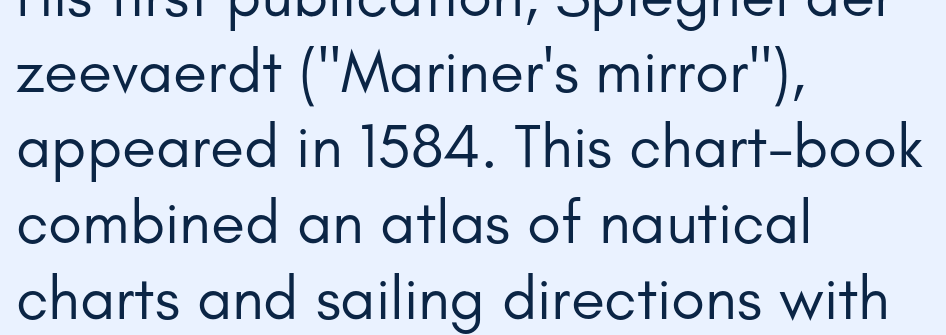
No chunkiness to these letters — they're not bold. Every stem runs plumb, perpendicular to the baseline. The zone under the glyphs is completely vacant. Varying glyph widths throughout — classic text-font behaviour. Is the block centered? No — it sits flush against the left margin. In terms of letterform style, serifs are entirely absent.
